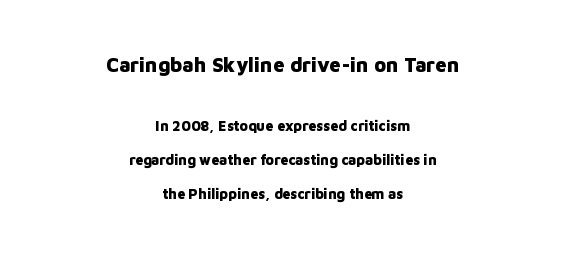
{"italic": "no", "bold": "yes", "underline": "no", "align": "center", "line_spacing": "loose", "line_spacing_ratio": 2.44, "letter_spacing": "normal", "letter_spacing_em": 0.0, "larger_block": "first", "size_ratio": 1.43, "glyph_px": 20}
